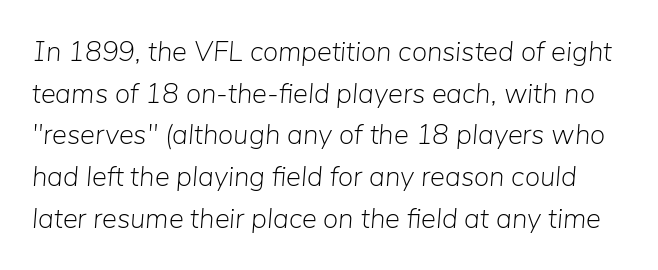
{"italic": "yes", "lean": "right", "slant_degrees": 5, "bold": "no", "weight": "light", "width": "normal", "stroke_contrast": "low", "x_height": "medium", "monospaced": "no", "underline": "no", "line_spacing": "normal", "line_spacing_ratio": 1.49, "letter_spacing": "normal", "letter_spacing_em": 0.0, "glyph_px": 28}
